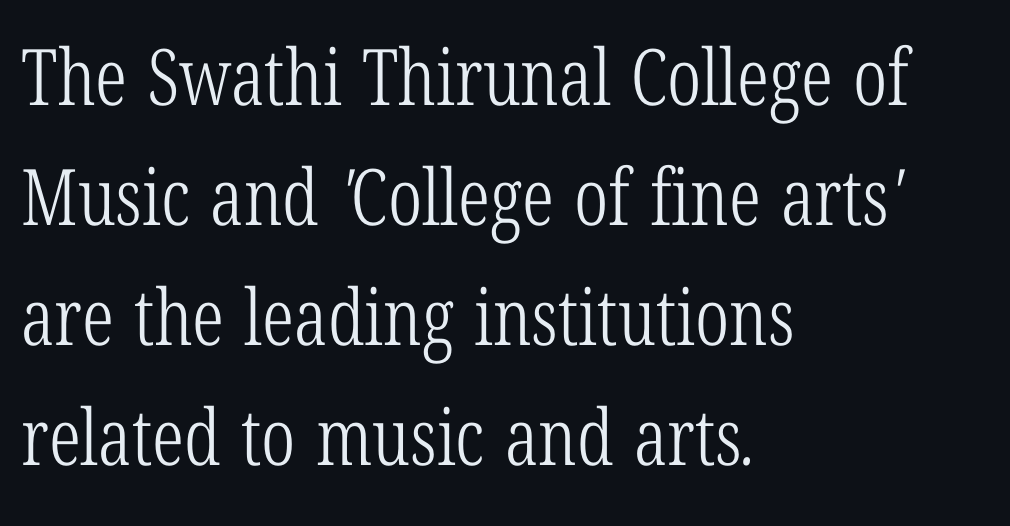
Serif or sans? Serif — the stroke terminals have little feet. Compared with a typical body face, this is equally light or lighter still. The words here are not underlined. The passage shown is typed in a proportional face where columns would drift. The lines sit at an ordinary, default distance from one another.
